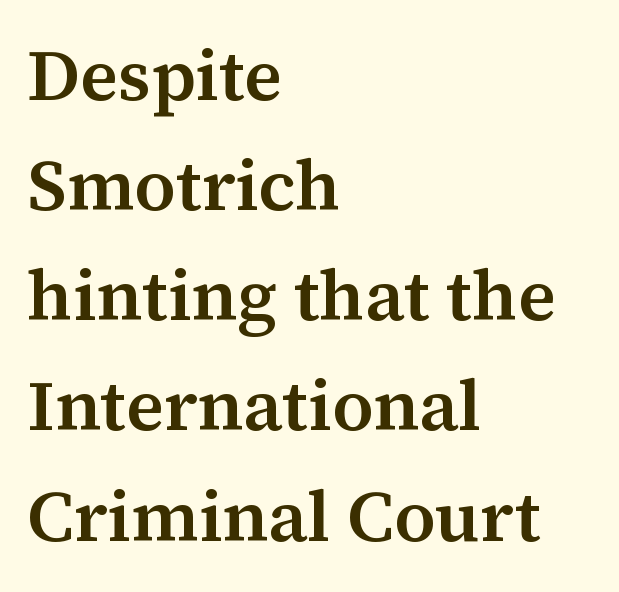
Q: Is the text bold? A: Semi-bold.
Q: Is the text italic (slanted)? A: No, it is upright.
Q: Is the typeface a serif or a sans-serif typeface? A: Serif.
Q: Is the text underlined? A: No.
Q: How is the paragraph aligned? A: Left-aligned.
Q: Is the spacing between letters normal or unusually wide? A: Normal.
Q: Is the spacing between lines tight, normal or loose? A: Normal.
Q: Width (condensed, normal, or wide)? A: Normal.
Q: Stroke contrast? A: Medium.
Q: x-height? A: Medium.
Q: Monospaced? A: No.
